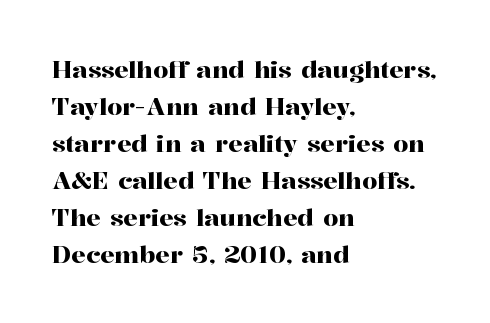
This is roman type, the default non-slanted kind. The lines in this sample share a left origin and differ only in where they stop. Glance below the letters and you will spot only blank space. The line-height multiplier appears to be the usual default. No extra tracking has been applied to these lines.
